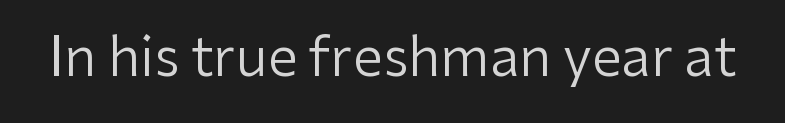
{"serif": "no", "italic": "no", "bold": "no", "weight": "regular", "width": "normal", "stroke_contrast": "low", "x_height": "medium", "monospaced": "no", "underline": "no", "letter_spacing": "normal", "letter_spacing_em": 0.0, "glyph_px": 54}
